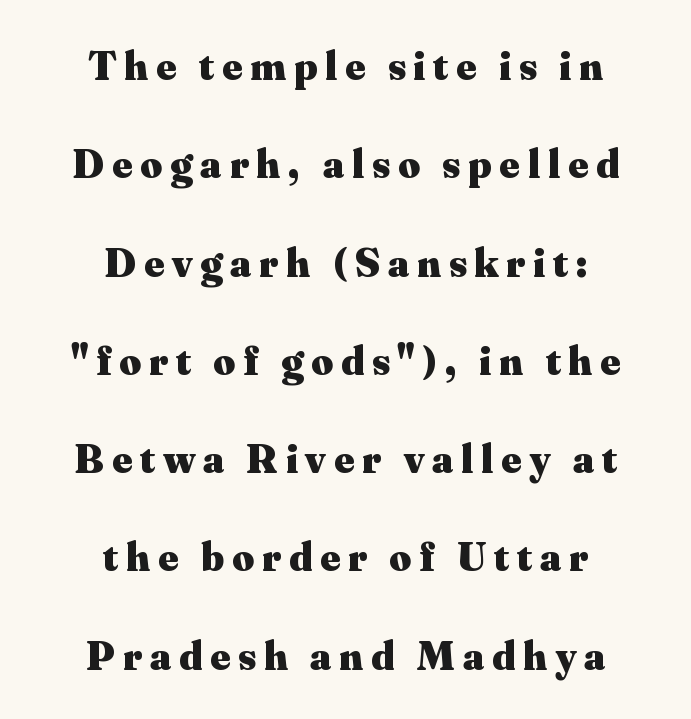
The image shows 42 px heavy serif type, upright; set centered, loose line spacing (2.34x), not underlined; medium stroke contrast and a small x-height.
